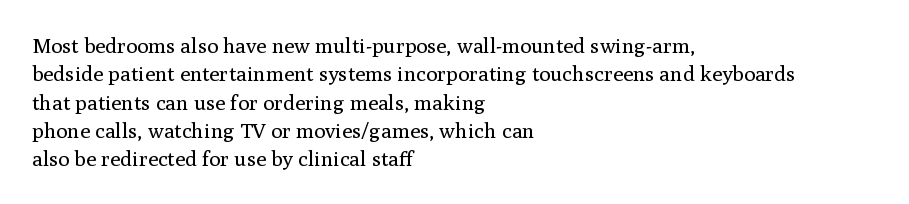
Q: Is the text bold? A: No.
Q: Is the text italic (slanted)? A: No, it is upright.
Q: Is the text underlined? A: No.
Q: How is the paragraph aligned? A: Left-aligned.
Q: Is the spacing between letters normal or unusually wide? A: Normal.
Q: Is the spacing between lines tight, normal or loose? A: Normal.
